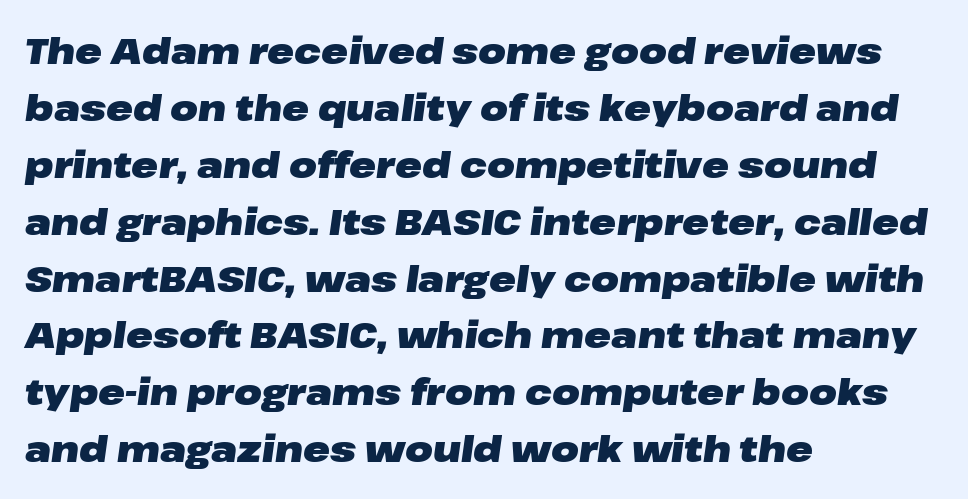
Do the characters align in a grid? No, the font is proportional. One glance says typical: line gaps are just what's usual. Any mark beneath the type? The region is blank. These lines are set flush left with a ragged right edge. As a designer I'd log this as weight 700, bold.
